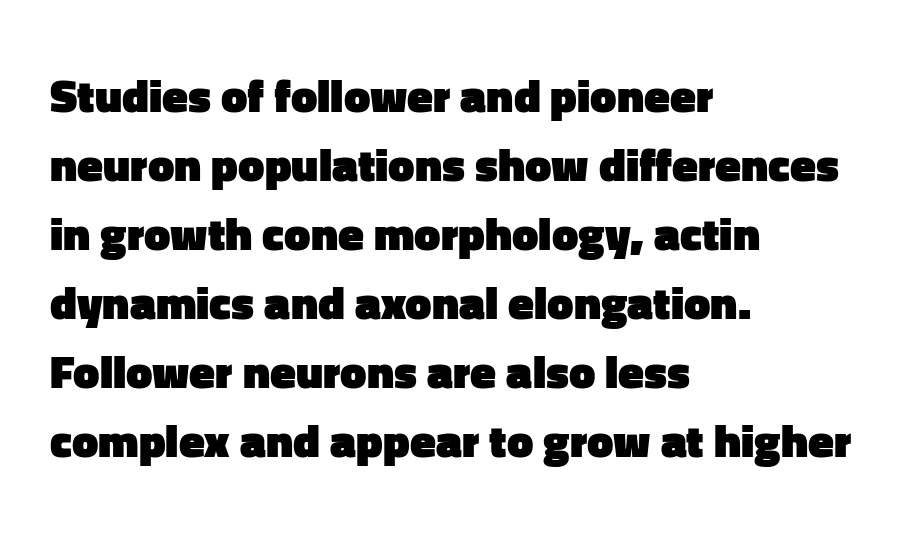
{"serif": "no", "italic": "no", "bold": "yes", "weight": "heavy", "width": "normal", "stroke_contrast": "low", "x_height": "medium", "monospaced": "no", "underline": "no", "align": "left", "line_spacing": "normal", "line_spacing_ratio": 1.47, "letter_spacing": "normal", "letter_spacing_em": 0.0, "glyph_px": 47}
